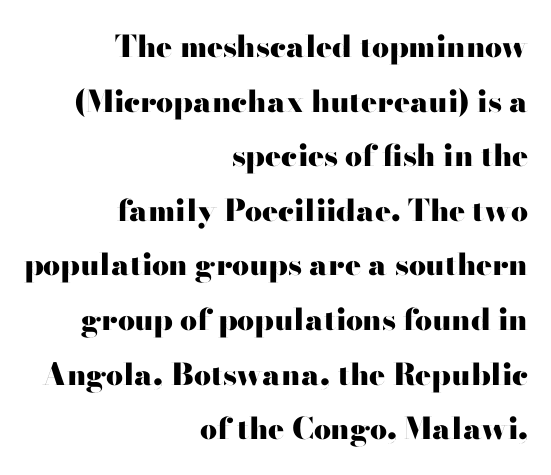
The image shows 30 px heavy, wide sans-serif type, upright; set right-aligned, line spacing 1.82x, normal letter spacing, not underlined; high stroke contrast and a small x-height.
